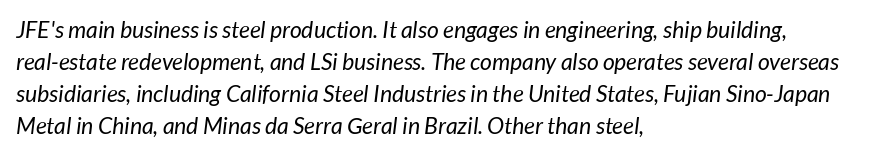
Q: Is the text bold? A: No.
Q: Is the text underlined? A: No.
Q: How is the paragraph aligned? A: Left-aligned.
Q: Is the spacing between letters normal or unusually wide? A: Normal.
Q: Is the spacing between lines tight, normal or loose? A: Normal.
